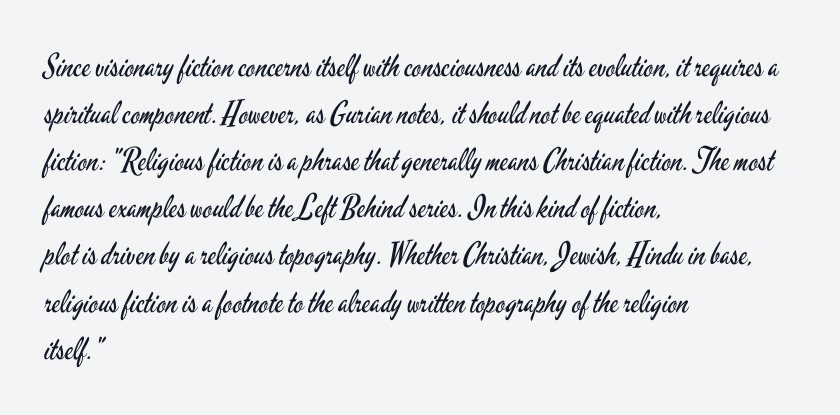
The image shows 31 px regular-weight, condensed sans-serif type; set left-aligned, normal line spacing (1.52x), normal letter spacing, not underlined; low stroke contrast and a small x-height.
